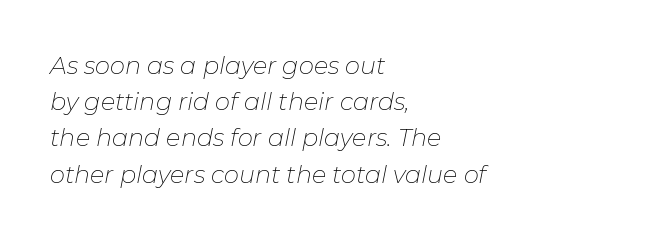
The image shows 24 px text type, italic (leaning right); set left-aligned, normal line spacing (1.51x), normal letter spacing, not underlined.
